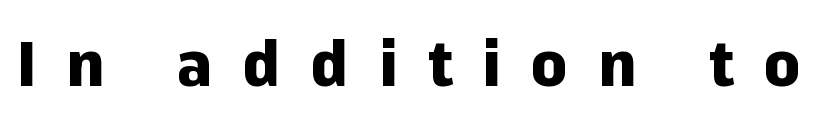
{"serif": "no", "italic": "no", "bold": "yes", "weight": "heavy", "width": "normal", "stroke_contrast": "low", "x_height": "medium", "monospaced": "no", "underline": "no", "letter_spacing": "wide", "letter_spacing_em": 0.47, "glyph_px": 64}
